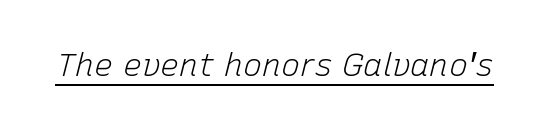
Character widths vary here, with narrow letters taking less room than wide ones. This is underlined copy, the kind a proofreader might mark for attention. The axis of the letterforms is tilted away from vertical. How are the letters spaced? Ordinarily, with no added tracking.
